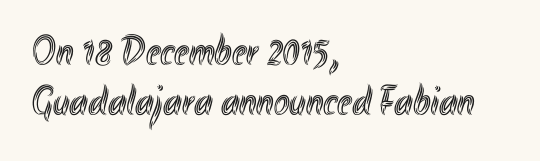
Q: Is the text italic (slanted)? A: Yes.
Q: Is the text underlined? A: No.
Q: How is the paragraph aligned? A: Left-aligned.
Q: Is the spacing between letters normal or unusually wide? A: Normal.
Q: Width (condensed, normal, or wide)? A: Condensed.
Q: x-height? A: Small.
Q: Monospaced? A: No.
